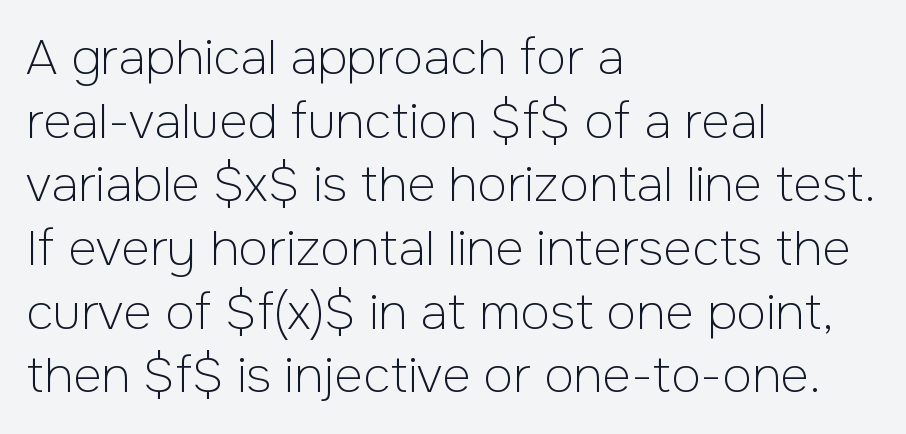
Q: Is the text bold? A: No.
Q: Is the text italic (slanted)? A: No, it is upright.
Q: Is the typeface a serif or a sans-serif typeface? A: Sans-serif.
Q: Is the text underlined? A: No.
Q: How is the paragraph aligned? A: Left-aligned.
Q: Is the spacing between letters normal or unusually wide? A: Normal.
Q: Is the spacing between lines tight, normal or loose? A: Normal.
Q: Width (condensed, normal, or wide)? A: Normal.
Q: Stroke contrast? A: Low.
Q: x-height? A: Medium.
Q: Monospaced? A: No.
